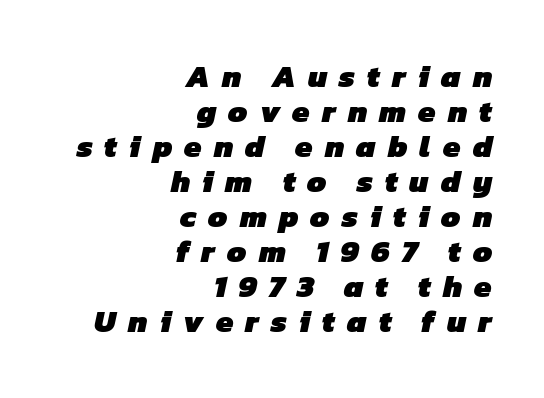
{"serif": "no", "bold": "yes", "weight": "heavy", "width": "normal", "stroke_contrast": "low", "x_height": "medium", "monospaced": "no", "underline": "no", "align": "right", "line_spacing": "tight", "line_spacing_ratio": 1.13, "letter_spacing": "wide", "letter_spacing_em": 0.39, "glyph_px": 31}
